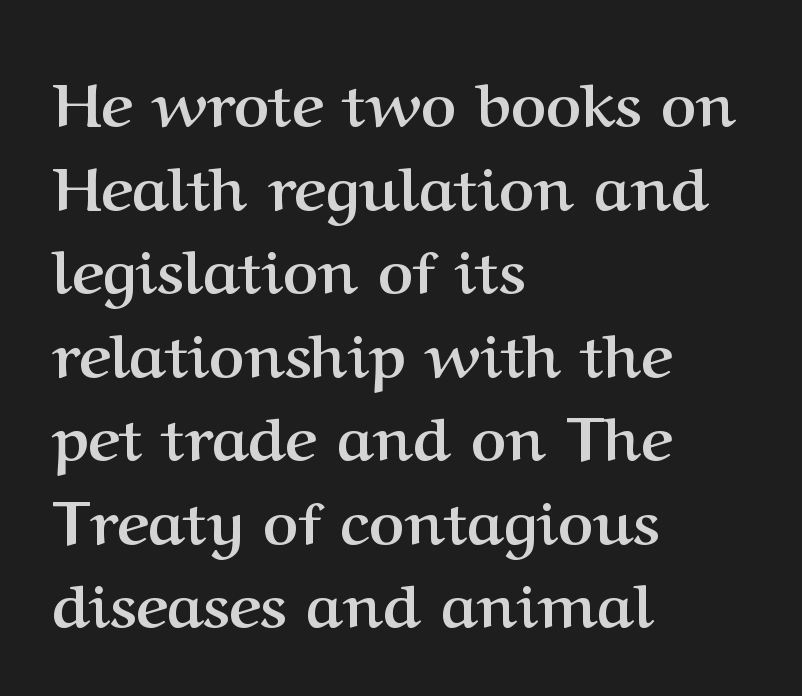
A full-strength bold gives these letters their thick strokes. A student would call this left alignment; a typographer would say flush left, rag right. You can tell it's not italic because the verticals are truly vertical. The line-height multiplier appears to be the usual default. Anything drawn beneath the words? Only blank space. Honestly, the letter spacing is just normal — you wouldn't notice it.
